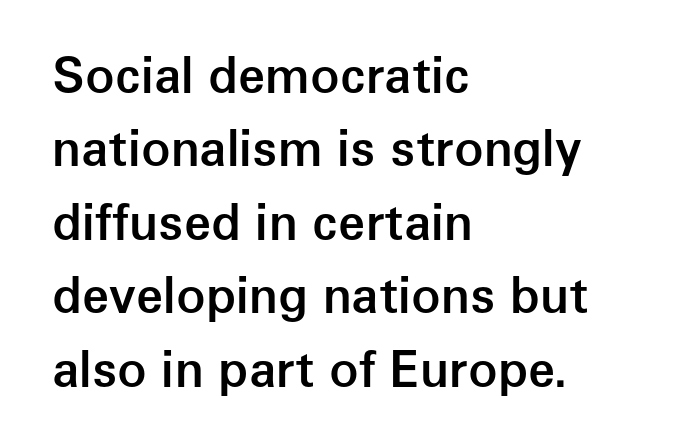
The image shows 49 px semibold sans-serif type, upright; set left-aligned, normal line spacing (1.5x), normal letter spacing, not underlined; low stroke contrast and a medium x-height.
